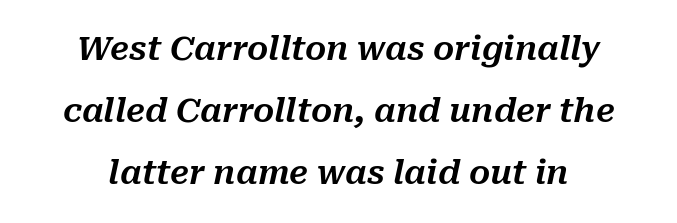
The image shows 33 px text type, italic (leaning right); set centered, line spacing 1.88x, normal letter spacing, not underlined; medium stroke contrast and a medium x-height.
